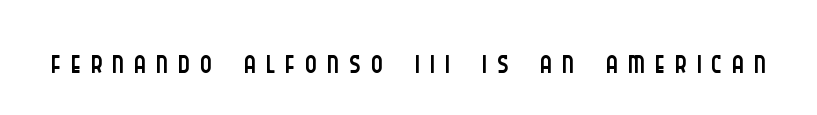
{"serif": "no", "italic": "no", "bold": "no", "weight": "light", "width": "condensed", "stroke_contrast": "low", "x_height": "large", "monospaced": "no", "underline": "no", "letter_spacing": "wide", "letter_spacing_em": 0.22, "glyph_px": 45}
